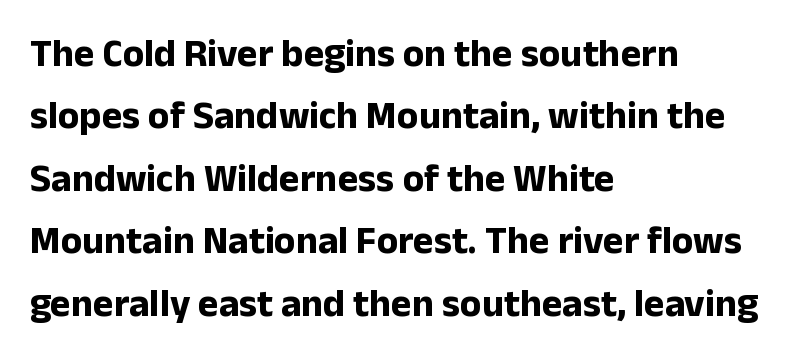
{"serif": "no", "italic": "no", "bold": "yes", "weight": "bold", "width": "normal", "stroke_contrast": "low", "x_height": "medium", "monospaced": "no", "underline": "no", "align": "left", "line_spacing": "normal", "line_spacing_ratio": 1.6, "letter_spacing": "normal", "letter_spacing_em": 0.0, "glyph_px": 39}
